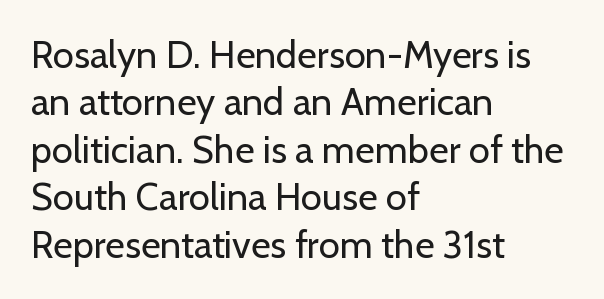
{"serif": "no", "italic": "no", "bold": "no", "weight": "regular", "width": "normal", "stroke_contrast": "low", "x_height": "medium", "monospaced": "no", "underline": "no", "align": "left", "line_spacing": "normal", "line_spacing_ratio": 1.25, "letter_spacing": "normal", "letter_spacing_em": 0.0, "glyph_px": 38}
